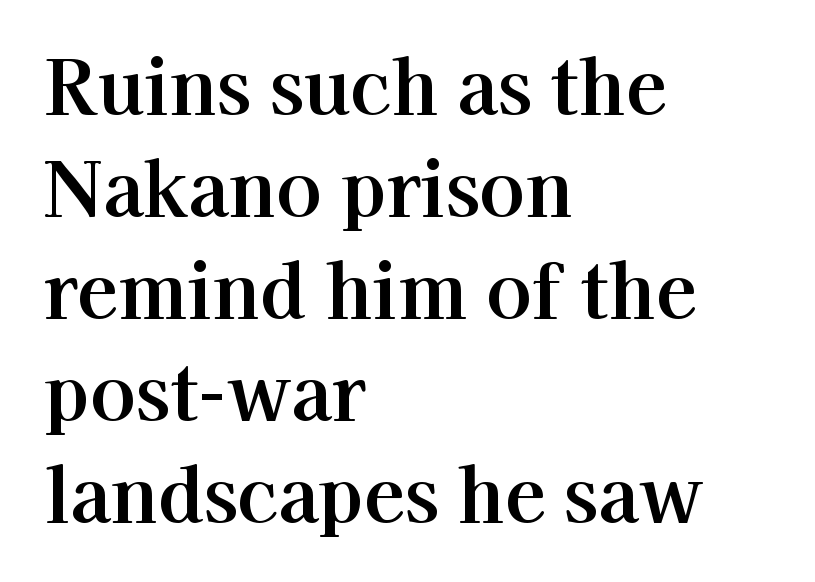
The image shows 75 px serif type, upright; set left-aligned, normal line spacing (1.36x), normal letter spacing, not underlined; high stroke contrast and a medium x-height.
